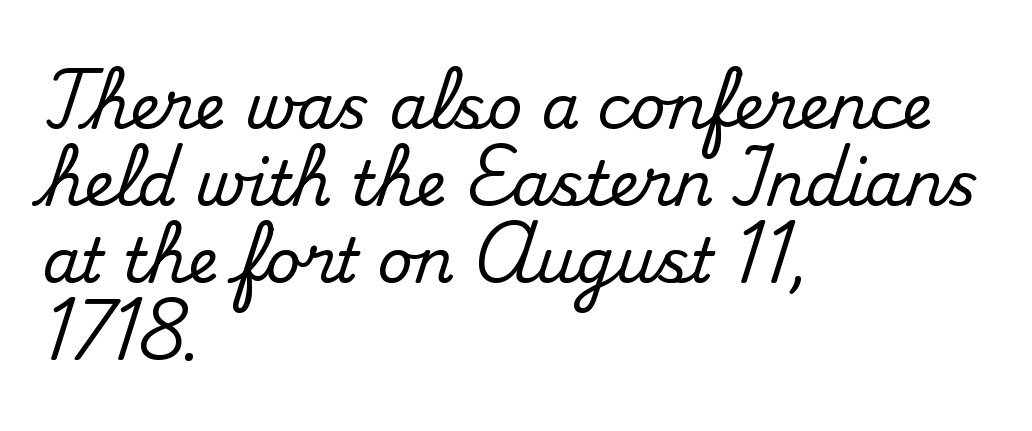
The image shows 61 px serif type; set left-aligned, normal line spacing (1.26x), normal letter spacing, not underlined; medium stroke contrast and a small x-height.
